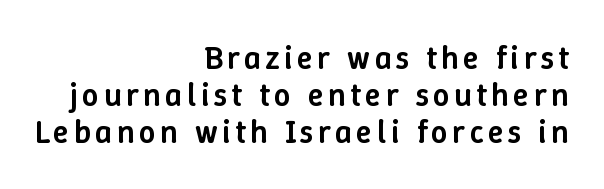
The image shows 33 px semibold type, upright; set right-aligned, tight line spacing (1.12x), not underlined; low stroke contrast and a medium x-height.
